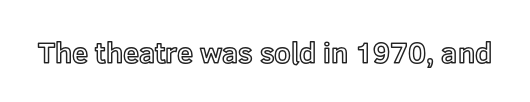
{"italic": "no", "width": "normal", "x_height": "medium", "monospaced": "no", "underline": "no", "letter_spacing": "normal", "letter_spacing_em": 0.0, "glyph_px": 29}
